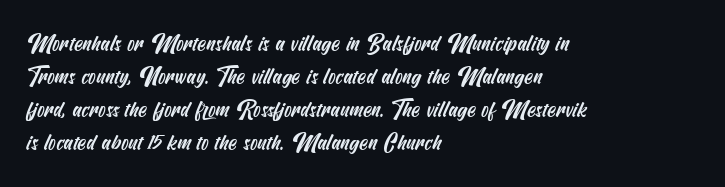
{"underline": "no", "align": "left", "line_spacing": "normal", "line_spacing_ratio": 1.5, "letter_spacing": "normal", "letter_spacing_em": 0.0, "glyph_px": 22}
